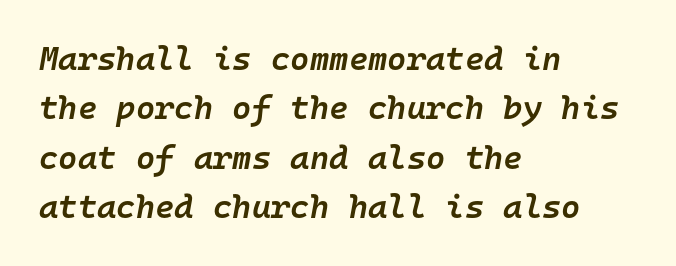
Q: Is the text bold? A: Semi-bold.
Q: Is the text italic (slanted)? A: Yes, it leans right by about 10 degrees.
Q: Is the text underlined? A: No.
Q: How is the paragraph aligned? A: Left-aligned.
Q: Is the spacing between letters normal or unusually wide? A: Normal.
Q: Is the spacing between lines tight, normal or loose? A: Normal.
Q: Width (condensed, normal, or wide)? A: Normal.
Q: Stroke contrast? A: Low.
Q: x-height? A: Medium.
Q: Monospaced? A: Yes.
